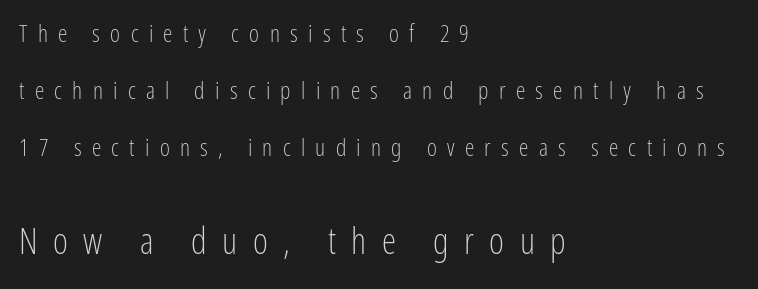
Q: Is the text bold? A: No.
Q: Is the text italic (slanted)? A: No, it is upright.
Q: Is the typeface a serif or a sans-serif typeface? A: Sans-serif.
Q: Is the text underlined? A: No.
Q: How is the paragraph aligned? A: Left-aligned.
Q: Is the spacing between letters normal or unusually wide? A: Unusually wide.
Q: Is the spacing between lines tight, normal or loose? A: Loose.
Q: Which block of text is set in a larger size, the first (top) or the second (bottom)? A: The second (bottom) one.
Q: Width (condensed, normal, or wide)? A: Condensed.
Q: Stroke contrast? A: Low.
Q: x-height? A: Medium.
Q: Monospaced? A: No.
